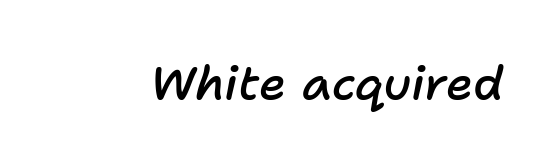
Q: Is the text bold? A: Semi-bold.
Q: Is the text italic (slanted)? A: Yes, it leans right by about 11 degrees.
Q: Is the text underlined? A: No.
Q: Is the spacing between letters normal or unusually wide? A: Normal.
Q: Width (condensed, normal, or wide)? A: Normal.
Q: Stroke contrast? A: Low.
Q: x-height? A: Medium.
Q: Monospaced? A: No.
